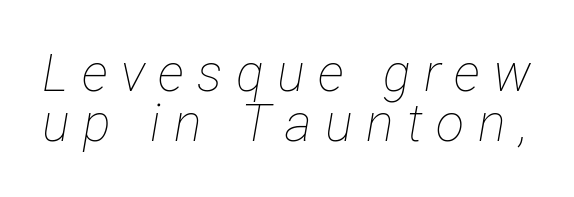
{"italic": "yes", "lean": "right", "slant_degrees": 12, "bold": "no", "weight": "thin", "width": "condensed", "stroke_contrast": "low", "x_height": "medium", "monospaced": "no", "underline": "no", "line_spacing": "tight", "line_spacing_ratio": 0.97, "letter_spacing": "wide", "letter_spacing_em": 0.26, "glyph_px": 52}
